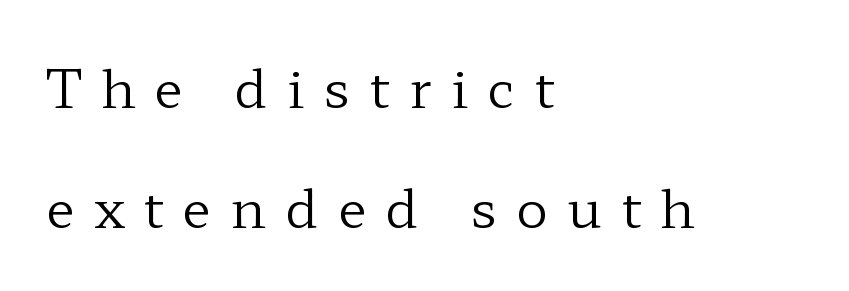
The image shows 53 px regular-weight, wide serif type, upright; set left-aligned, loose line spacing (2.27x), unusually wide letter spacing (+0.36 em), not underlined; low stroke contrast and a medium x-height.
